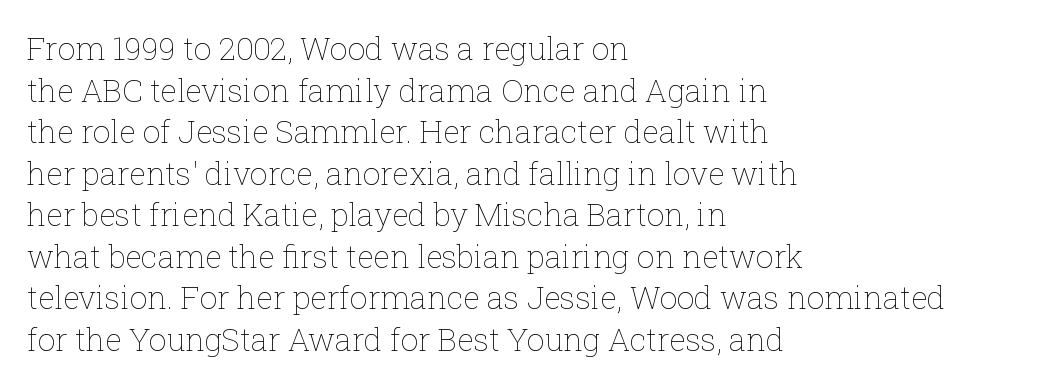
The image shows 31 px thin type, upright; set left-aligned, normal line spacing (1.34x), normal letter spacing, not underlined; low stroke contrast and a medium x-height.
